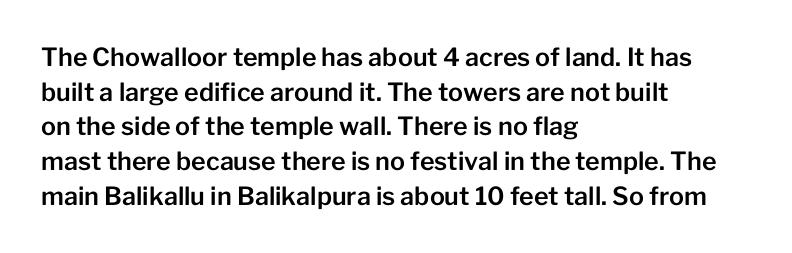
{"italic": "no", "underline": "no", "align": "left", "line_spacing": "normal", "line_spacing_ratio": 1.39, "letter_spacing": "normal", "letter_spacing_em": 0.0, "glyph_px": 25}
